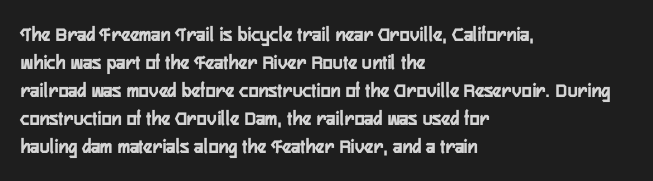
Q: Is the text bold? A: Yes.
Q: Is the text italic (slanted)? A: No, it is upright.
Q: Is the text underlined? A: No.
Q: How is the paragraph aligned? A: Left-aligned.
Q: Is the spacing between letters normal or unusually wide? A: Normal.
Q: Is the spacing between lines tight, normal or loose? A: Normal.
